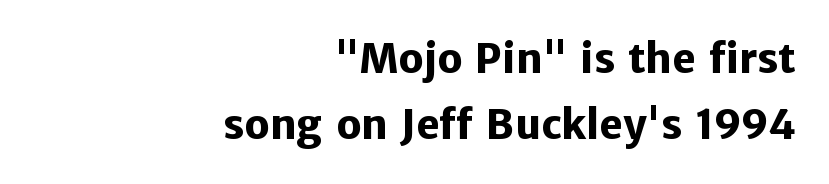
{"serif": "no", "italic": "no", "bold": "yes", "weight": "heavy", "width": "normal", "stroke_contrast": "low", "x_height": "medium", "monospaced": "no", "underline": "no", "align": "right", "line_spacing": "normal", "line_spacing_ratio": 1.66, "letter_spacing": "normal", "letter_spacing_em": 0.0, "glyph_px": 40}
